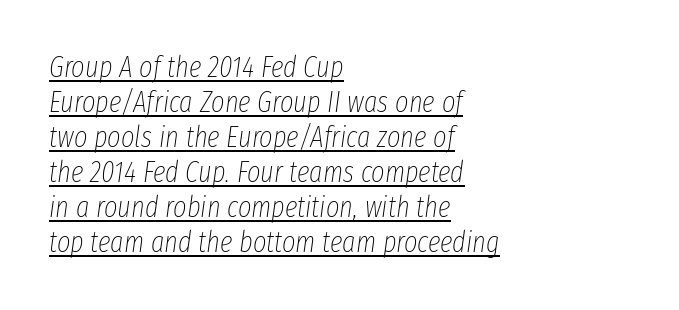
The image shows 29 px thin, condensed type, italic (leaning right); set left-aligned, line spacing 1.21x, normal letter spacing, underlined; low stroke contrast and a medium x-height.
